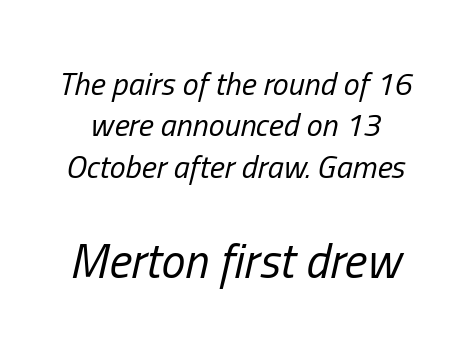
Q: Is the text bold? A: No.
Q: Is the text italic (slanted)? A: Yes, it leans right by about 13 degrees.
Q: Is the text underlined? A: No.
Q: Is the spacing between letters normal or unusually wide? A: Normal.
Q: Is the spacing between lines tight, normal or loose? A: Normal.
Q: Which block of text is set in a larger size, the first (top) or the second (bottom)? A: The second (bottom) one.
Q: Width (condensed, normal, or wide)? A: Condensed.
Q: Stroke contrast? A: Low.
Q: x-height? A: Medium.
Q: Monospaced? A: No.
